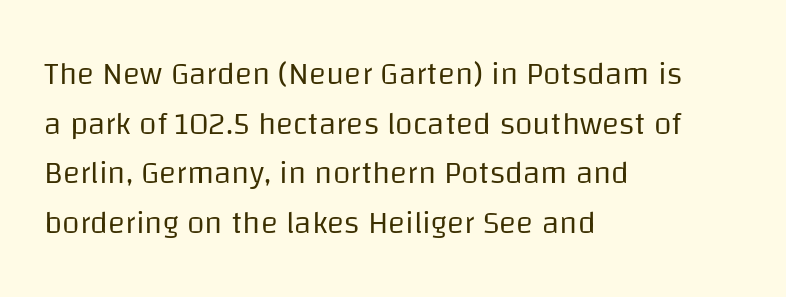
This reads as an unemphasized weight, regular at the heaviest. In terms of letterspacing, this is plain default setting. Varying glyph widths throughout — classic text-font behaviour. Compared with a centered layout, this one pins lines to the left instead. Italic: no, the glyphs are upright roman. The area under the type is left untouched.
